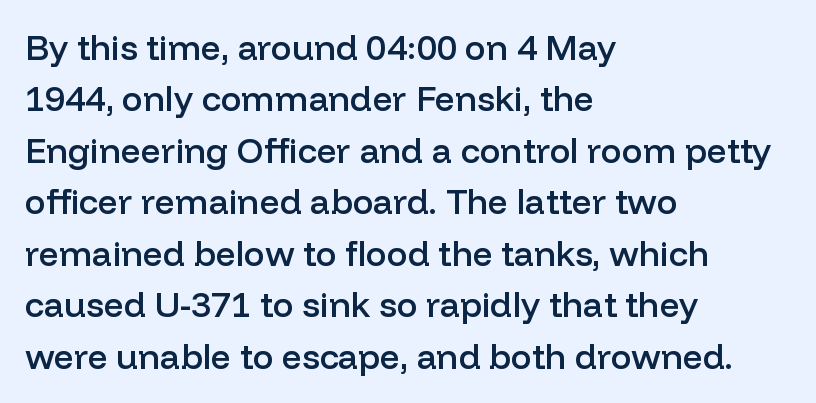
Q: Is the text bold? A: Semi-bold.
Q: Is the text italic (slanted)? A: No, it is upright.
Q: Is the typeface a serif or a sans-serif typeface? A: Sans-serif.
Q: Is the text underlined? A: No.
Q: How is the paragraph aligned? A: Left-aligned.
Q: Is the spacing between letters normal or unusually wide? A: Normal.
Q: Is the spacing between lines tight, normal or loose? A: Normal.
Q: Width (condensed, normal, or wide)? A: Normal.
Q: Stroke contrast? A: Low.
Q: x-height? A: Medium.
Q: Monospaced? A: No.
